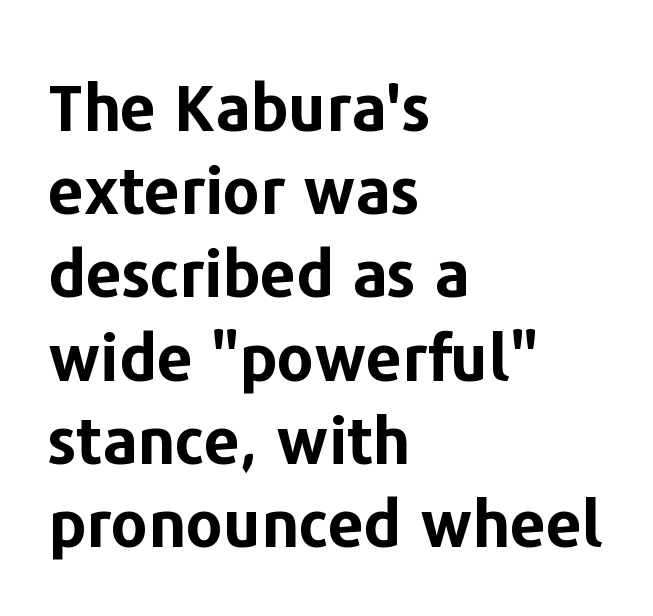
The image shows 64 px bold sans-serif type, upright; set left-aligned, normal line spacing (1.3x), normal letter spacing, not underlined; low stroke contrast and a medium x-height.
